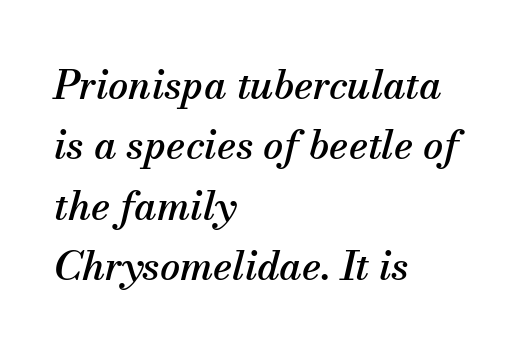
Q: Is the text italic (slanted)? A: Yes, it leans right by about 13 degrees.
Q: Is the typeface a serif or a sans-serif typeface? A: Serif.
Q: Is the text underlined? A: No.
Q: How is the paragraph aligned? A: Left-aligned.
Q: Is the spacing between letters normal or unusually wide? A: Normal.
Q: Is the spacing between lines tight, normal or loose? A: Normal.
Q: Width (condensed, normal, or wide)? A: Normal.
Q: Stroke contrast? A: Medium.
Q: x-height? A: Small.
Q: Monospaced? A: No.
